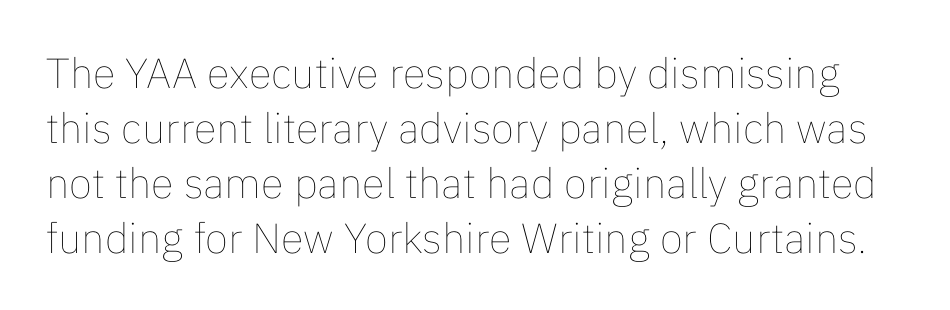
Q: Is the text bold? A: No.
Q: Is the text italic (slanted)? A: No, it is upright.
Q: Is the text underlined? A: No.
Q: Is the spacing between letters normal or unusually wide? A: Normal.
Q: Is the spacing between lines tight, normal or loose? A: Normal.
Q: Width (condensed, normal, or wide)? A: Normal.
Q: Stroke contrast? A: Low.
Q: x-height? A: Medium.
Q: Monospaced? A: No.
